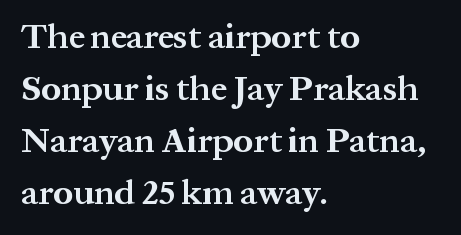
The gaps between neighbouring characters are ordinary and unremarkable. The letters are bold, with thick, heavy strokes. The space directly below the letters is spotless. Varying glyph widths throughout — classic text-font behaviour. Leading: standard.
